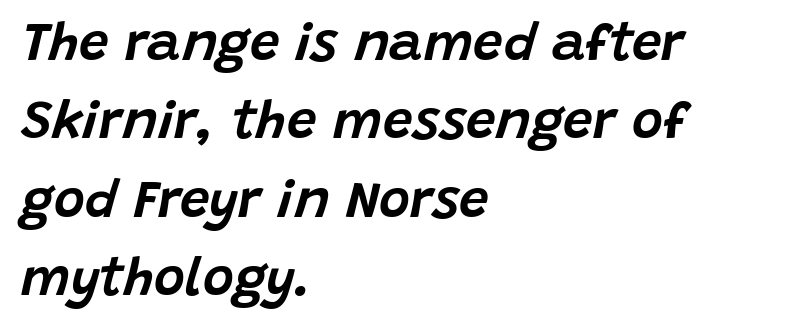
The image shows 53 px text type, italic (leaning right); set left-aligned, normal line spacing (1.48x), normal letter spacing, not underlined; low stroke contrast and a large x-height.
